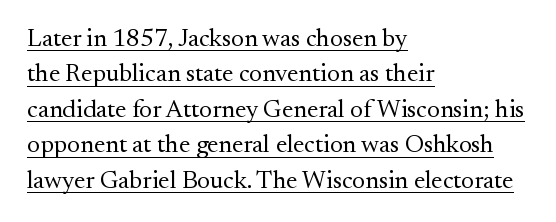
All the whitespace from short lines collects on the right. Upright lettering throughout. Each line of the rendering has a horizontal stroke beneath the glyphs. The designer left line spacing at the default. Look at the tracking — it's just the regular setting, nothing added. Counters stay open thanks to moderate or lighter strokes.
